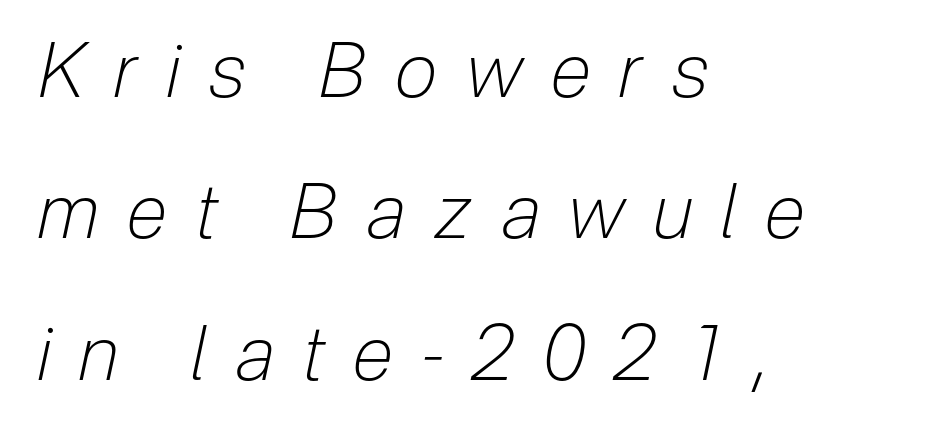
The image shows 76 px light, condensed type, italic (leaning right); set left-aligned, line spacing 1.86x, unusually wide letter spacing (+0.38 em), not underlined; low stroke contrast and a medium x-height.
